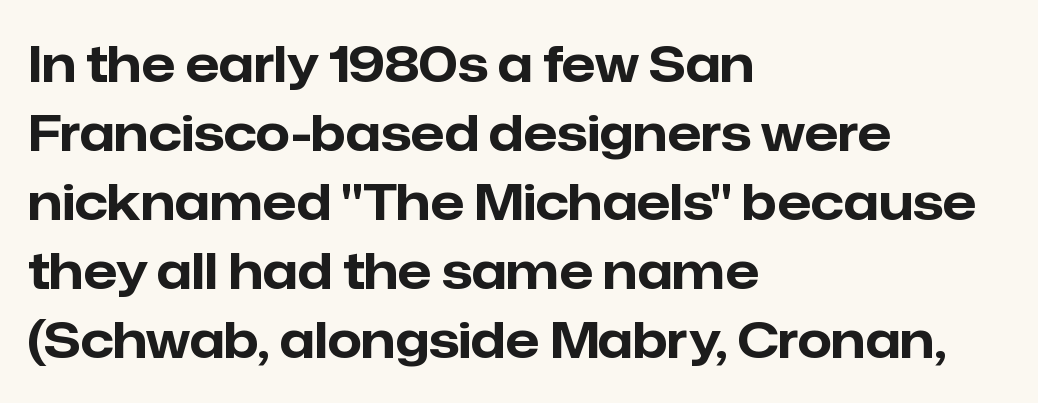
The image shows 49 px bold sans-serif type, upright; set left-aligned, normal line spacing (1.41x), normal letter spacing, not underlined; low stroke contrast and a medium x-height.
